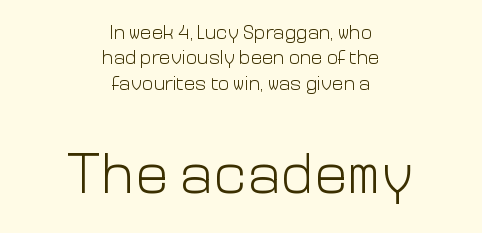
{"serif": "no", "italic": "no", "bold": "no", "weight": "light", "width": "normal", "stroke_contrast": "low", "x_height": "medium", "monospaced": "no", "underline": "no", "align": "center", "line_spacing": "normal", "line_spacing_ratio": 1.34, "letter_spacing": "normal", "letter_spacing_em": 0.0, "larger_block": "second", "size_ratio": 2.95, "glyph_px": 56}
